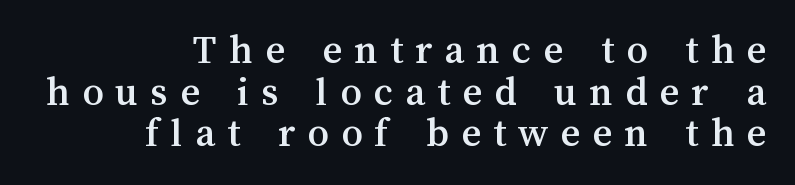
Q: Is the text italic (slanted)? A: No, it is upright.
Q: Is the text underlined? A: No.
Q: How is the paragraph aligned? A: Right-aligned.
Q: Is the spacing between letters normal or unusually wide? A: Unusually wide.
Q: Is the spacing between lines tight, normal or loose? A: Tight.
Q: Width (condensed, normal, or wide)? A: Normal.
Q: Stroke contrast? A: Medium.
Q: x-height? A: Medium.
Q: Monospaced? A: No.
